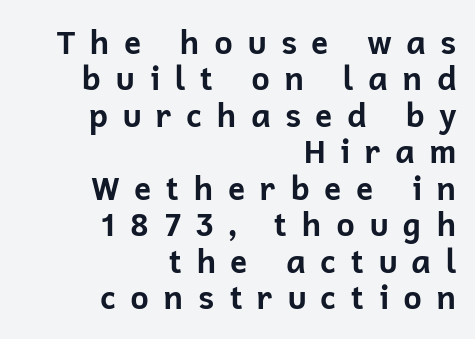
Q: Is the text bold? A: Yes.
Q: Is the text italic (slanted)? A: No, it is upright.
Q: Is the typeface a serif or a sans-serif typeface? A: Sans-serif.
Q: Is the text underlined? A: No.
Q: How is the paragraph aligned? A: Right-aligned.
Q: Is the spacing between letters normal or unusually wide? A: Unusually wide.
Q: Is the spacing between lines tight, normal or loose? A: Tight.
Q: Width (condensed, normal, or wide)? A: Normal.
Q: Stroke contrast? A: Low.
Q: x-height? A: Medium.
Q: Monospaced? A: No.
